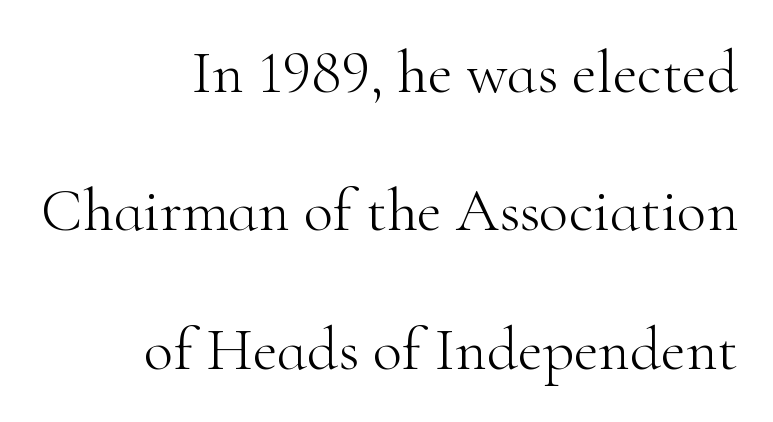
{"serif": "yes", "italic": "no", "bold": "no", "weight": "light", "width": "normal", "stroke_contrast": "high", "x_height": "small", "monospaced": "no", "underline": "no", "align": "right", "line_spacing": "loose", "line_spacing_ratio": 2.27, "letter_spacing": "normal", "letter_spacing_em": 0.0, "glyph_px": 61}
